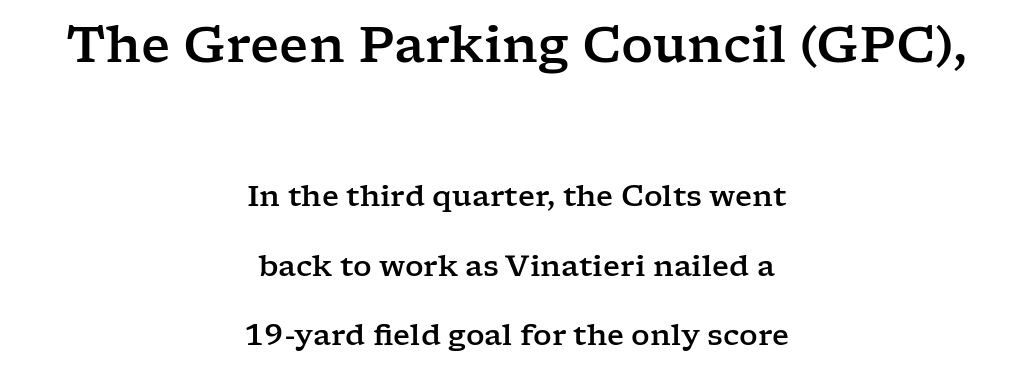
These lines are composed in type with serifs. Is the letter spacing exaggerated? No — it looks like the ordinary default. Unmarked baselines from the first word to the last. Note the varied advance widths — an 'i' is clearly narrower than an 'm'. Every row of glyphs is offset so its center matches the block's center.
